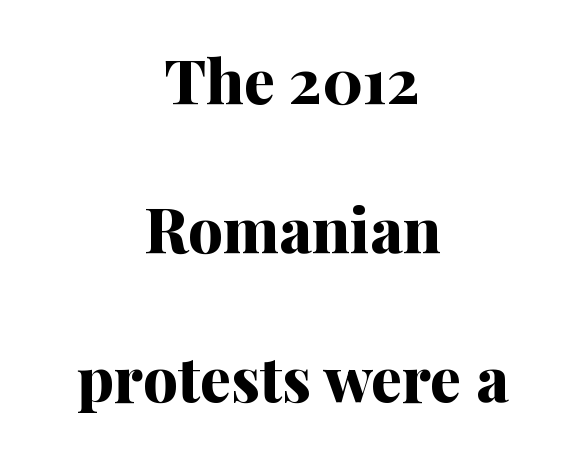
Q: Is the text bold? A: Yes.
Q: Is the text italic (slanted)? A: No, it is upright.
Q: Is the typeface a serif or a sans-serif typeface? A: Serif.
Q: Is the text underlined? A: No.
Q: How is the paragraph aligned? A: Centered.
Q: Is the spacing between letters normal or unusually wide? A: Normal.
Q: Is the spacing between lines tight, normal or loose? A: Loose.
Q: Width (condensed, normal, or wide)? A: Normal.
Q: Stroke contrast? A: Medium.
Q: x-height? A: Medium.
Q: Monospaced? A: No.
